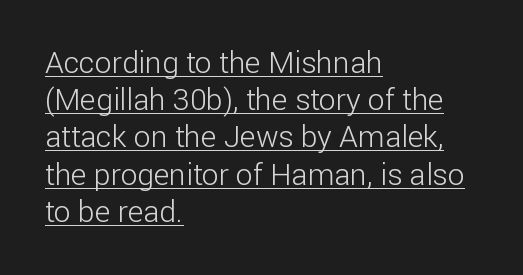
The face used here appears with an underline applied. Line starts are locked; line ends wander. Honestly, the letter spacing is just normal — you wouldn't notice it. Rendered with straight, roman letterforms. Think of a printed novel: that variable character pitch is what you see here. Examine the stroke ends and you'll find no serifs.
